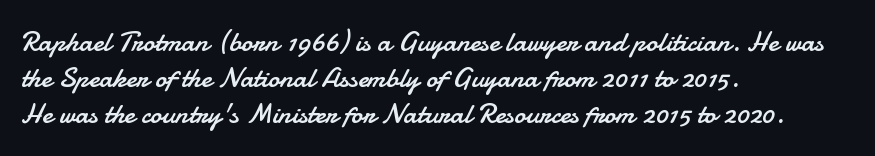
{"serif": "no", "bold": "no", "weight": "regular", "width": "normal", "stroke_contrast": "low", "x_height": "small", "monospaced": "no", "underline": "no", "align": "left", "line_spacing": "normal", "line_spacing_ratio": 1.25, "letter_spacing": "normal", "letter_spacing_em": 0.0, "glyph_px": 29}
